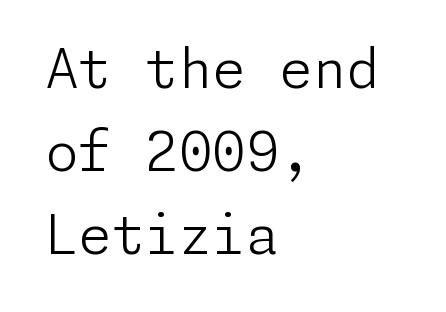
The image shows 54 px light sans-serif type, upright; set left-aligned, normal line spacing (1.54x), normal letter spacing, not underlined; low stroke contrast and a medium x-height.
